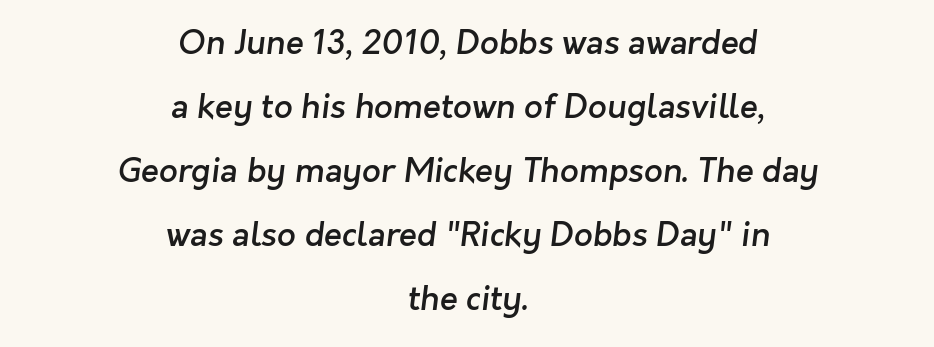
{"serif": "no", "bold": "semi", "weight": "semibold", "width": "normal", "stroke_contrast": "low", "x_height": "medium", "monospaced": "no", "underline": "no", "align": "center", "line_spacing": "loose", "line_spacing_ratio": 1.94, "letter_spacing": "normal", "letter_spacing_em": 0.0, "glyph_px": 33}
